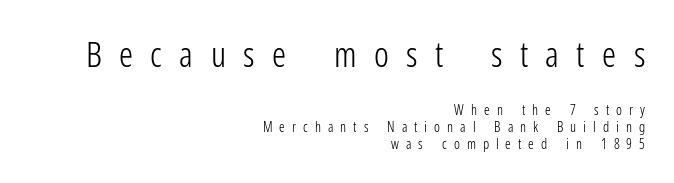
The image shows 35 px light, condensed sans-serif type, upright; set right-aligned, line spacing 1.22x, unusually wide letter spacing (+0.5 em), not underlined; the first (top) block is 2.5x larger; low stroke contrast and a medium x-height.
